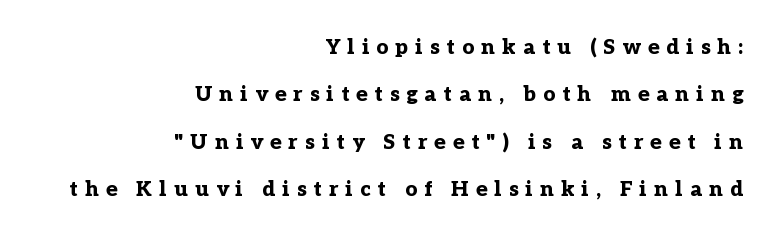
Successive baselines arrive slowly, with a big drop between each. Every stem runs plumb, perpendicular to the baseline. These lines stack with their right ends in a neat column. Glyph-to-glyph distance is far greater than everyday printed text. The glyphs are unaccompanied by any horizontal stroke below them.
